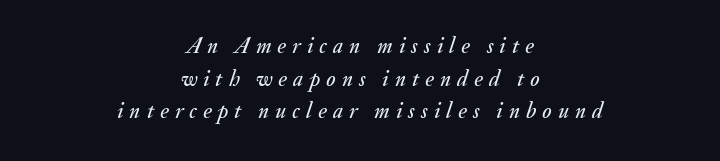
The image shows 22 px text type, italic (leaning right); set centered, normal line spacing (1.48x), unusually wide letter spacing (+0.28 em), not underlined.
